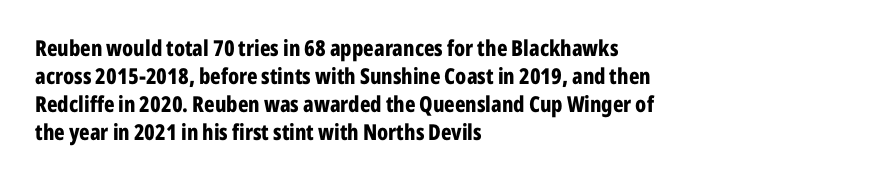
{"italic": "no", "bold": "yes", "underline": "no", "align": "left", "line_spacing": "normal", "line_spacing_ratio": 1.27, "letter_spacing": "normal", "letter_spacing_em": 0.0, "glyph_px": 22}
